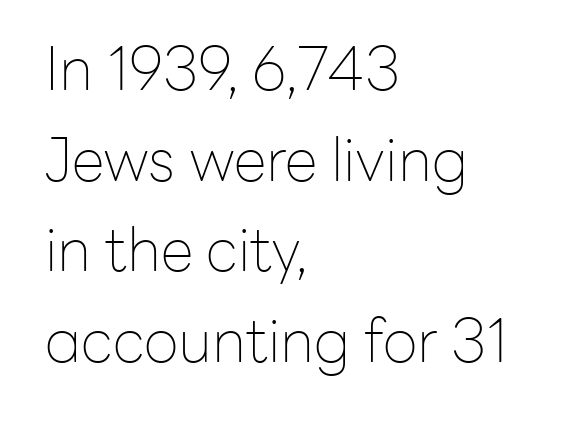
A light-to-regular cut is what we see here. Horizontal alignment here is leftward, the default for most running prose. The axis of the letterforms is exactly vertical. Words appear dense and cohesive because spacing is normal.
